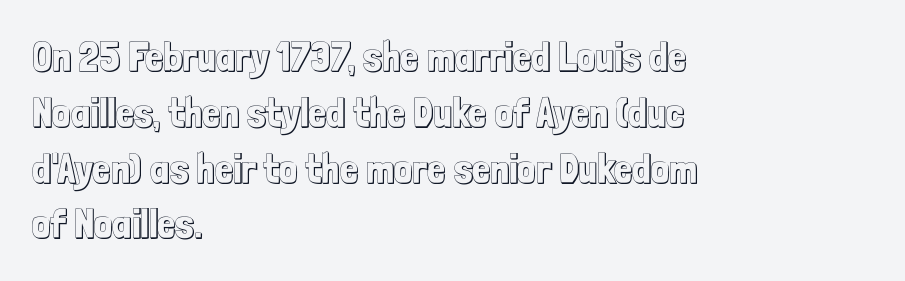
Q: Is the text italic (slanted)? A: No, it is upright.
Q: Is the text underlined? A: No.
Q: How is the paragraph aligned? A: Left-aligned.
Q: Is the spacing between letters normal or unusually wide? A: Normal.
Q: Is the spacing between lines tight, normal or loose? A: Normal.
Q: Width (condensed, normal, or wide)? A: Condensed.
Q: x-height? A: Medium.
Q: Monospaced? A: No.
